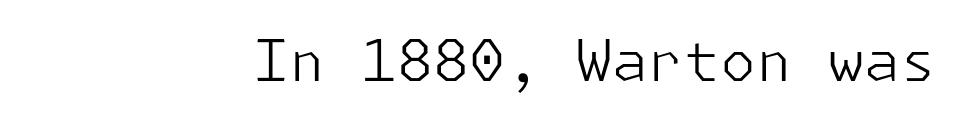
Posture: vertical. Any mark beneath the type? The region is blank. What kind of face is this? One without serifs — a sans. The font is comparable to plain body text, perhaps lighter. Between one letter and the next there's only the usual sliver of space.
